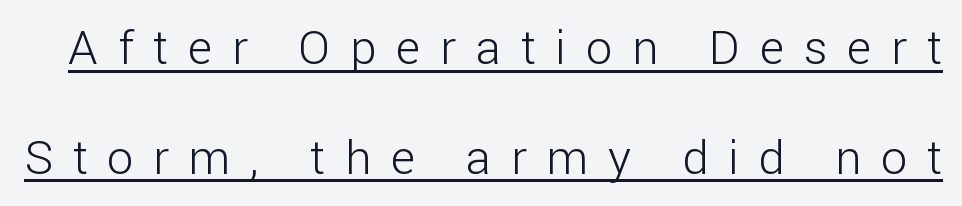
Heaviness? Minimal to ordinary, like unemphasized prose. What stands out about the letter spacing? Its width — letters are far apart. The font family rendered here belongs to the sans-serif group. Notice the wide empty band between every row — that's loose leading. Every character sits straight up, as roman type does.
